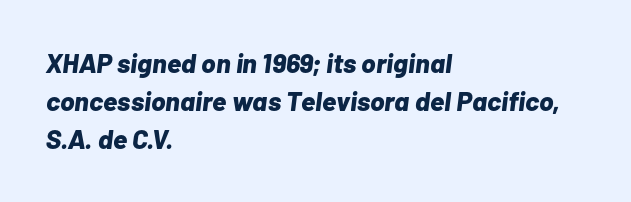
The image shows 27 px bold type, italic (leaning right); set left-aligned, normal line spacing (1.41x), normal letter spacing, not underlined.
